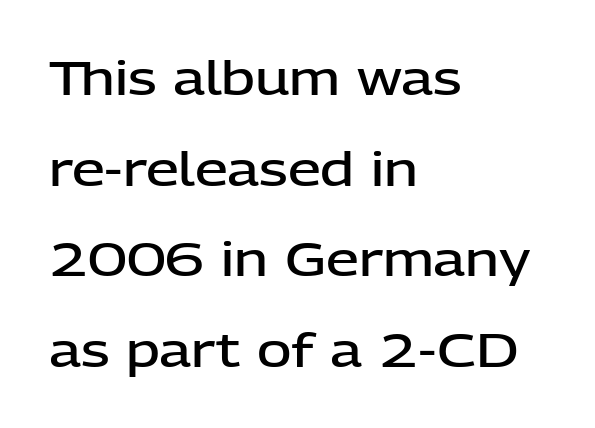
The type is set solid horizontally, with unmodified tracking. The type sits square on the baseline with zero lean. These lines carry some extra weight — a demibold, not a full bold. The glyphs in this specimen are sans serif.
